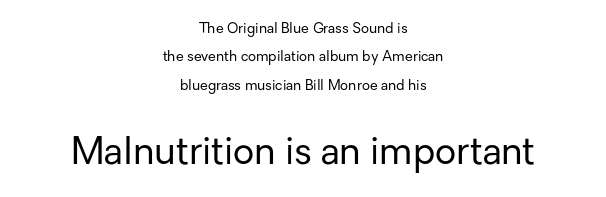
Descenders hang freely into open space. Does extra space separate the letters? No, they use regular spacing. Stem width sits at or under what a default text font uses. Which of the two is more prominent by size? The second, at the bottom.
